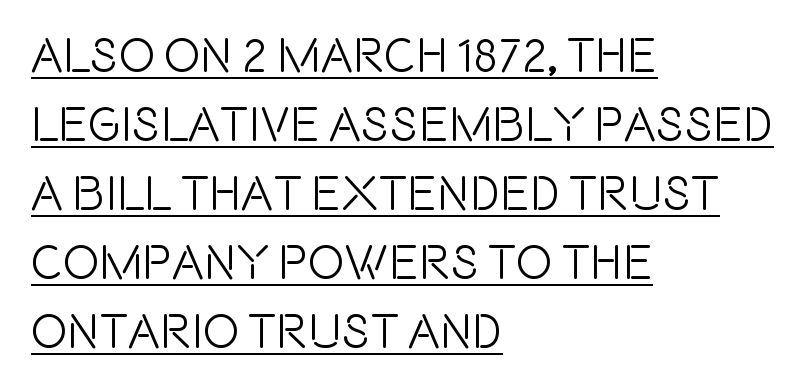
Q: Is the text italic (slanted)? A: No, it is upright.
Q: Is the typeface a serif or a sans-serif typeface? A: Sans-serif.
Q: Is the text underlined? A: Yes.
Q: How is the paragraph aligned? A: Left-aligned.
Q: Is the spacing between letters normal or unusually wide? A: Normal.
Q: Is the spacing between lines tight, normal or loose? A: Normal.
Q: Width (condensed, normal, or wide)? A: Condensed.
Q: x-height? A: Large.
Q: Monospaced? A: No.
